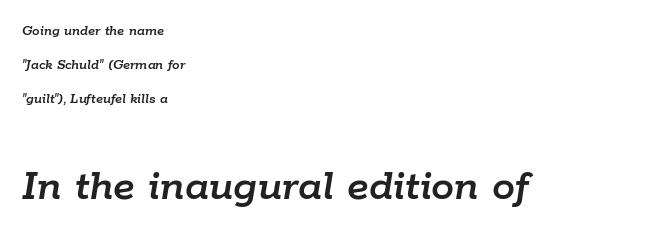
The image shows 46 px text type, italic (leaning right); set left-aligned, loose line spacing (2.28x), normal letter spacing, not underlined; the second (bottom) block is 3.07x larger; low stroke contrast and a medium x-height.
